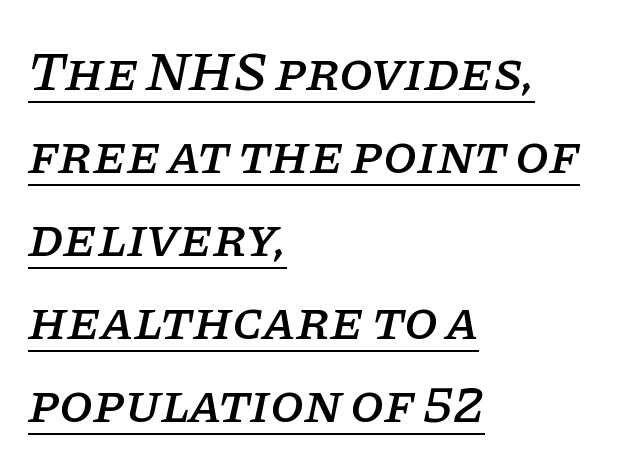
The image shows 55 px serif type, italic (leaning right); set left-aligned, normal line spacing (1.51x), normal letter spacing, underlined; low stroke contrast and a large x-height.
